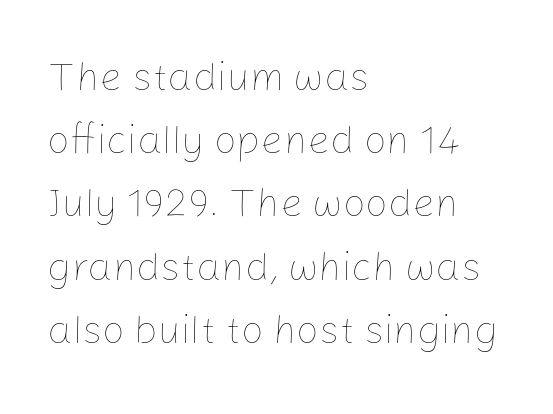
Line beginnings align vertically; line endings do not. Spacing verdict: proportional, widths tailored to each character. Words appear dense and cohesive because spacing is normal. Interline gaps are of average width in this sample.
